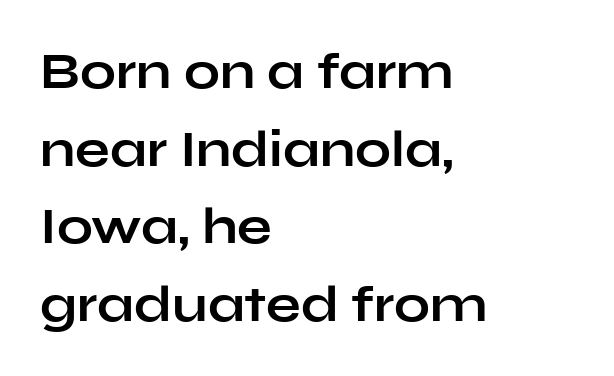
These lines were composed using upright roman letters. Characters follow at the spacing the type designer built in. Character widths vary here, with narrow letters taking less room than wide ones. Regarding serifs, this sample does without them. Notice how thick the strokes are: this is what a full bold looks like.
